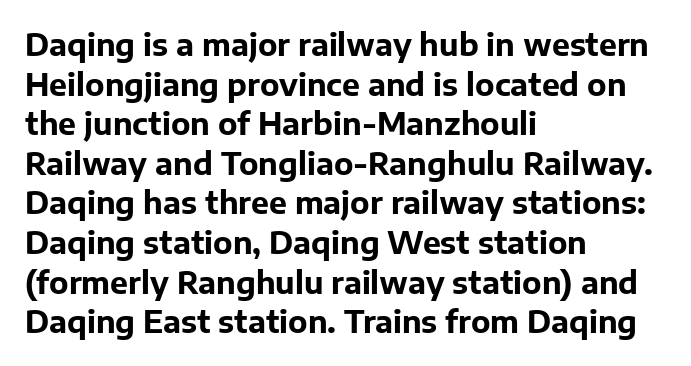
Q: Is the text bold? A: Yes.
Q: Is the text italic (slanted)? A: No, it is upright.
Q: Is the typeface a serif or a sans-serif typeface? A: Sans-serif.
Q: Is the text underlined? A: No.
Q: How is the paragraph aligned? A: Left-aligned.
Q: Is the spacing between letters normal or unusually wide? A: Normal.
Q: Is the spacing between lines tight, normal or loose? A: Normal.
Q: Width (condensed, normal, or wide)? A: Normal.
Q: Stroke contrast? A: Low.
Q: x-height? A: Medium.
Q: Monospaced? A: No.
